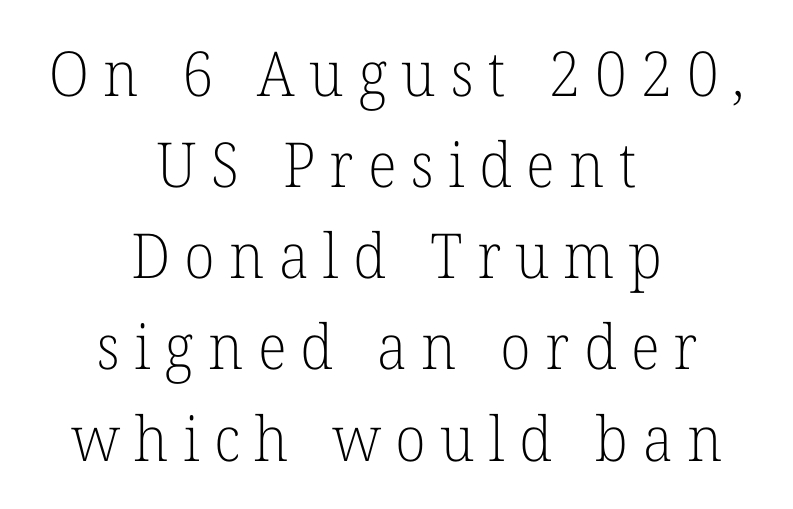
The image shows 62 px light serif type, upright; set centered, normal line spacing (1.47x), unusually wide letter spacing (+0.23 em), not underlined; low stroke contrast and a medium x-height.
